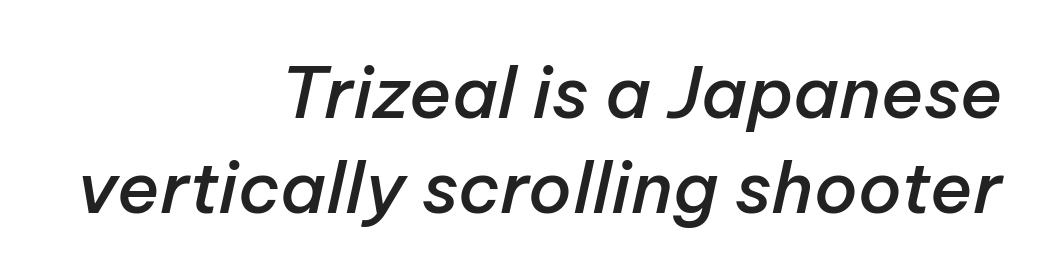
The image shows 71 px semibold type, italic (leaning right); set right-aligned, normal line spacing (1.34x), normal letter spacing, not underlined; low stroke contrast and a medium x-height.
